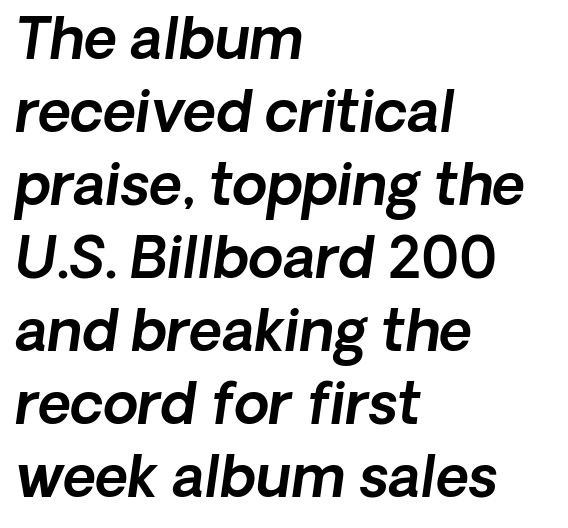
The image shows 57 px sans-serif type; set left-aligned, normal line spacing (1.28x), normal letter spacing, not underlined; a medium x-height.
